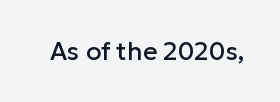
If you drew a line through each stem, it would be perfectly vertical. Characters follow at the spacing the type designer built in. The words here are not underlined.
